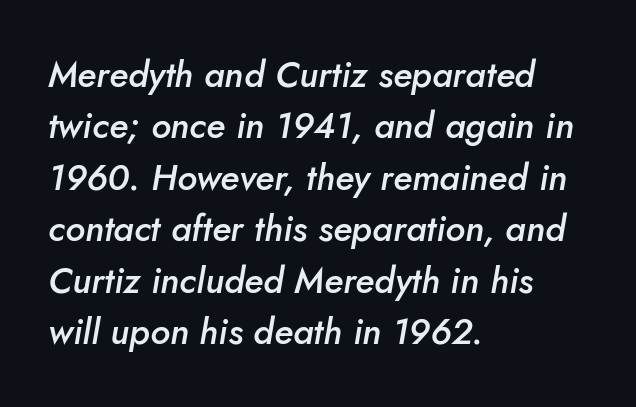
{"italic": "yes", "lean": "right", "slant_degrees": 5, "bold": "semi", "weight": "semibold", "width": "normal", "stroke_contrast": "low", "x_height": "small", "monospaced": "no", "underline": "no", "align": "left", "line_spacing": "normal", "line_spacing_ratio": 1.43, "letter_spacing": "normal", "letter_spacing_em": 0.0, "glyph_px": 36}
